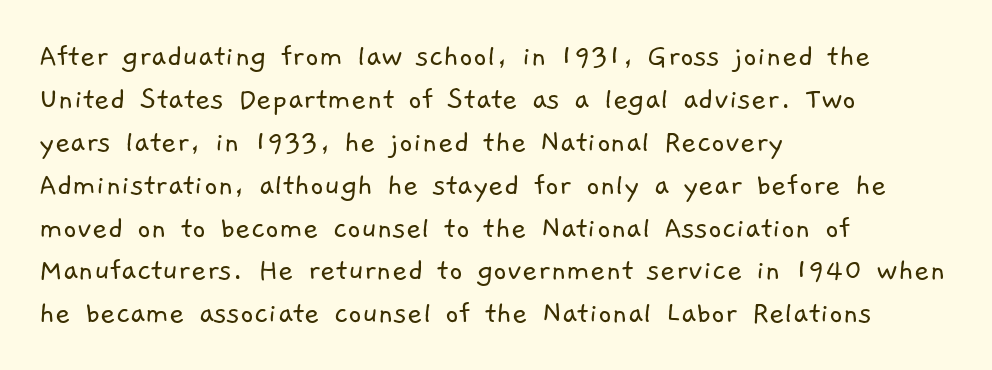
The image shows 33 px light sans-serif type; set left-aligned, normal line spacing (1.3x), normal letter spacing, not underlined; low stroke contrast and a medium x-height.
